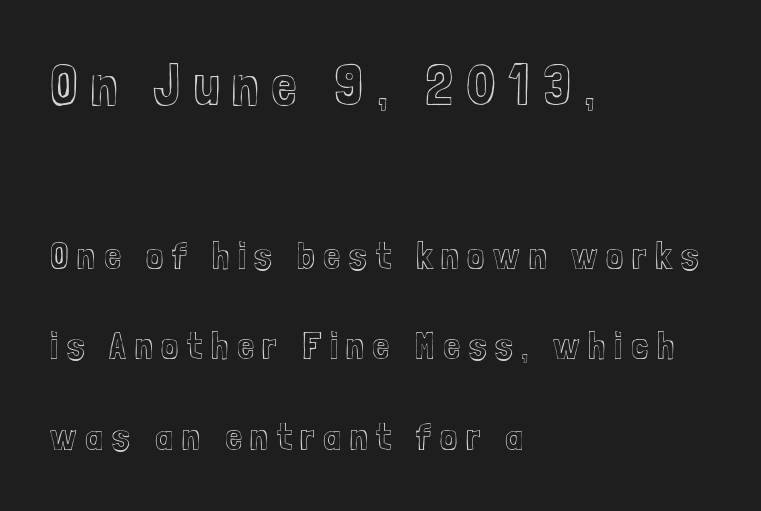
The image shows 58 px condensed type, upright; set left-aligned, loose line spacing (2.33x), unusually wide letter spacing (+0.22 em), not underlined; the first (top) block is 1.49x larger; a medium x-height.
